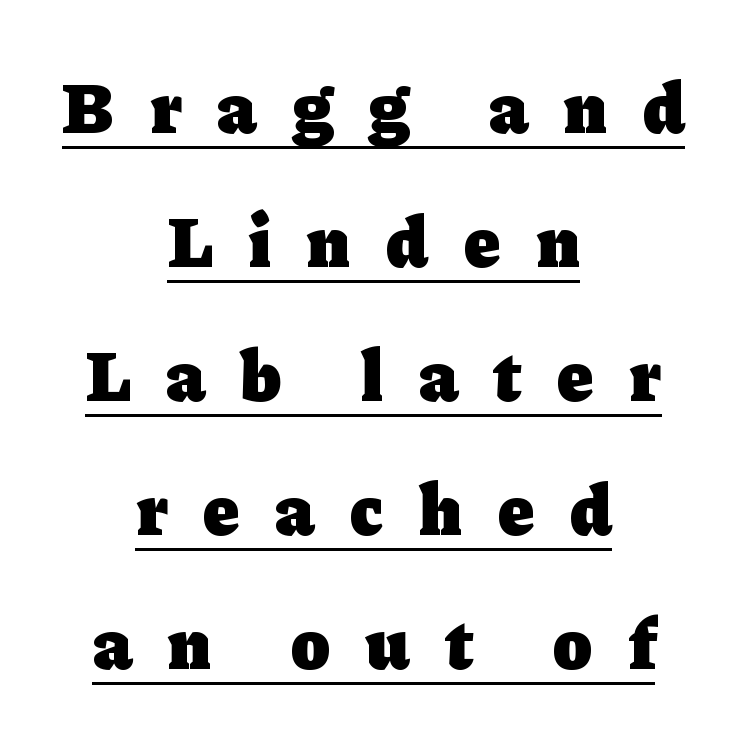
Q: Is the text bold? A: Yes.
Q: Is the text italic (slanted)? A: No, it is upright.
Q: Is the typeface a serif or a sans-serif typeface? A: Serif.
Q: Is the text underlined? A: Yes.
Q: How is the paragraph aligned? A: Centered.
Q: Is the spacing between letters normal or unusually wide? A: Unusually wide.
Q: Width (condensed, normal, or wide)? A: Normal.
Q: Stroke contrast? A: Low.
Q: x-height? A: Medium.
Q: Monospaced? A: No.
